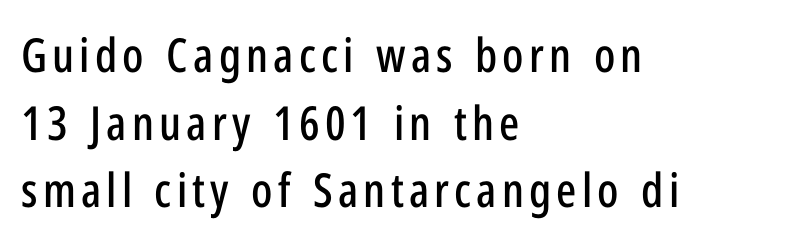
{"serif": "no", "italic": "no", "width": "condensed", "stroke_contrast": "low", "x_height": "medium", "monospaced": "no", "underline": "no", "align": "left", "line_spacing": "normal", "line_spacing_ratio": 1.44, "glyph_px": 47}
